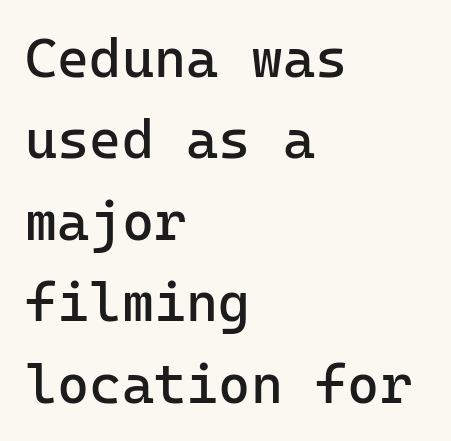
{"serif": "no", "italic": "no", "bold": "no", "weight": "regular", "width": "normal", "stroke_contrast": "low", "x_height": "medium", "monospaced": "yes", "underline": "no", "align": "left", "line_spacing": "normal", "line_spacing_ratio": 1.48, "letter_spacing": "normal", "letter_spacing_em": 0.0, "glyph_px": 55}
